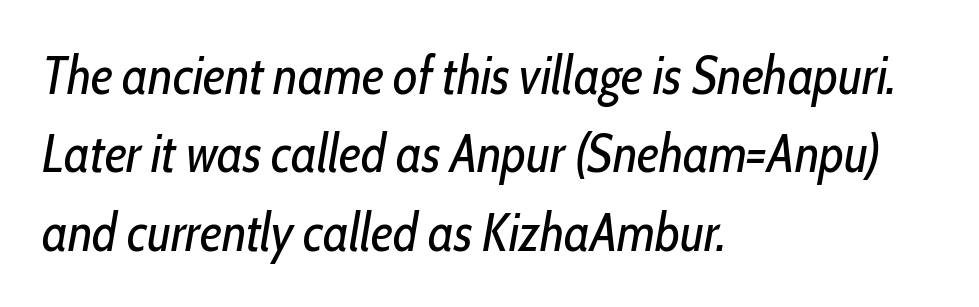
Emphasis-style slanted type is in use. A light-to-regular cut is what we see here. You could not count columns in this text — the font is proportionally spaced. A typesetter would call this leading conventional body-copy spacing.
